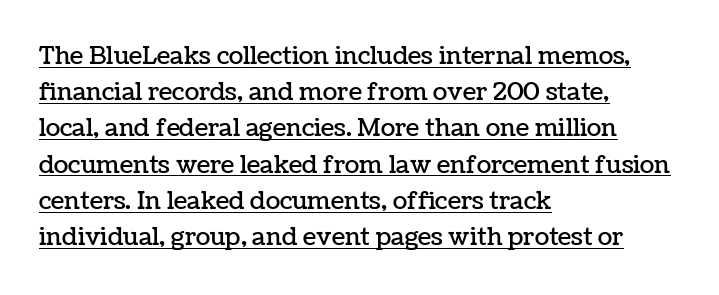
{"italic": "no", "underline": "yes", "align": "left", "line_spacing": "normal", "line_spacing_ratio": 1.51, "letter_spacing": "normal", "letter_spacing_em": 0.0, "glyph_px": 24}
